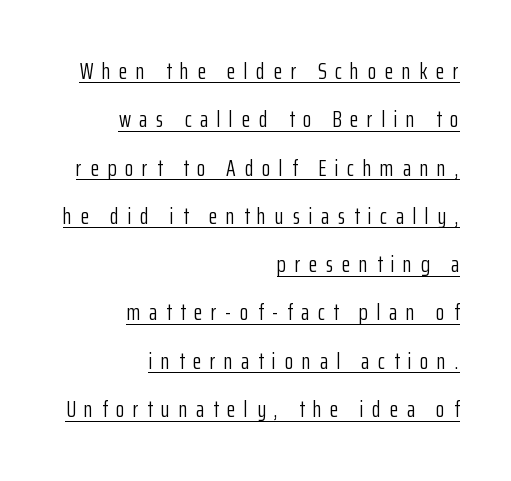
The image shows 23 px text type, upright; set right-aligned, loose line spacing (2.1x), unusually wide letter spacing (+0.37 em), underlined.
